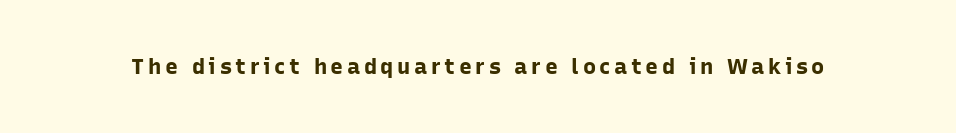
Q: Is the text bold? A: Yes.
Q: Is the text italic (slanted)? A: No, it is upright.
Q: Is the text underlined? A: No.
